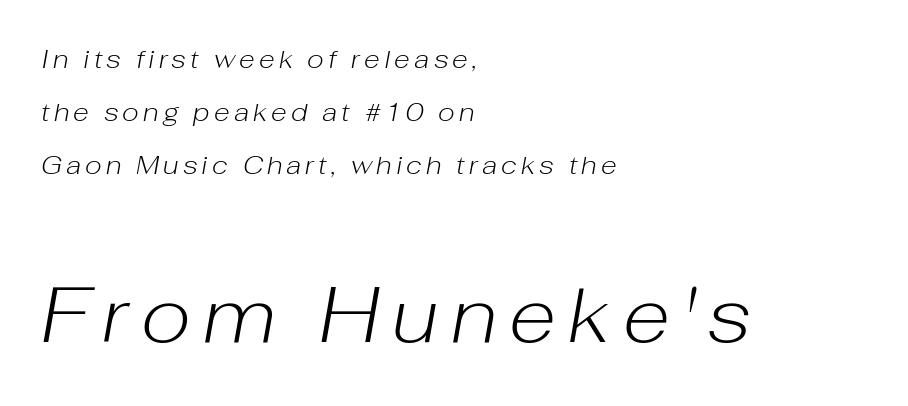
{"italic": "yes", "lean": "right", "slant_degrees": 10, "bold": "no", "weight": "light", "width": "normal", "stroke_contrast": "low", "x_height": "medium", "monospaced": "no", "underline": "no", "align": "left", "line_spacing": "loose", "line_spacing_ratio": 2.04, "larger_block": "second", "size_ratio": 3.0, "glyph_px": 78}
